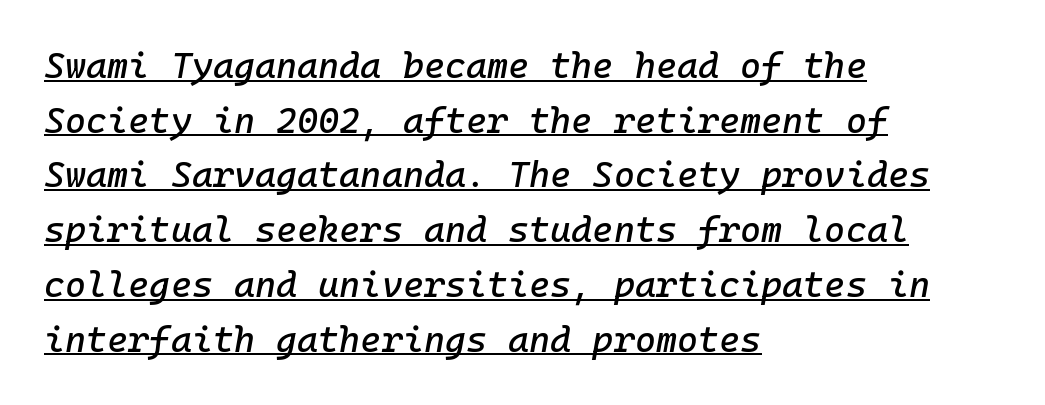
The image shows 36 px text type, italic (leaning right); set left-aligned, normal line spacing (1.52x), normal letter spacing, underlined; low stroke contrast and a medium x-height.
